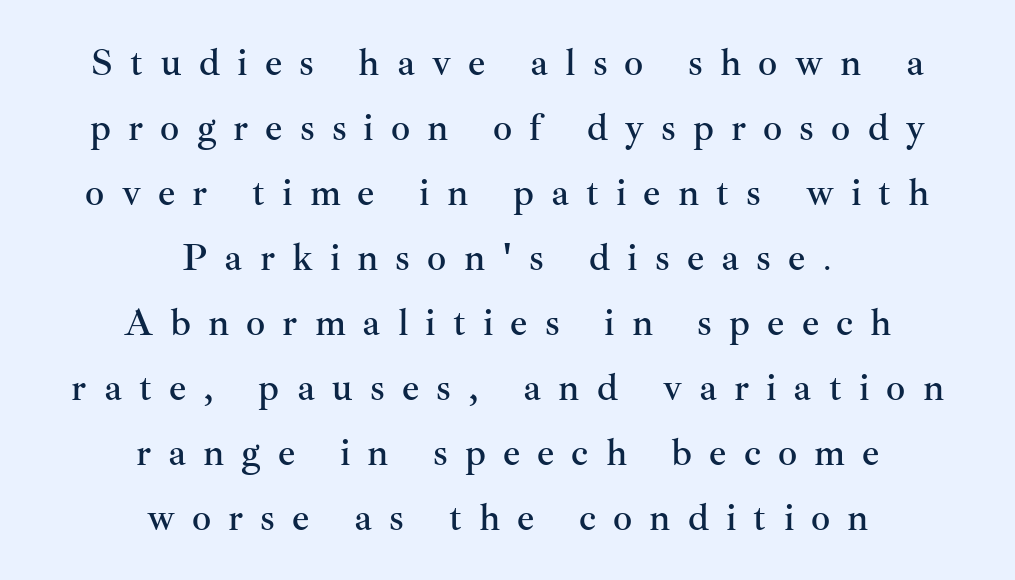
{"serif": "yes", "italic": "no", "width": "normal", "stroke_contrast": "medium", "x_height": "small", "monospaced": "no", "underline": "no", "align": "center", "line_spacing_ratio": 1.71, "letter_spacing": "wide", "letter_spacing_em": 0.45, "glyph_px": 38}
